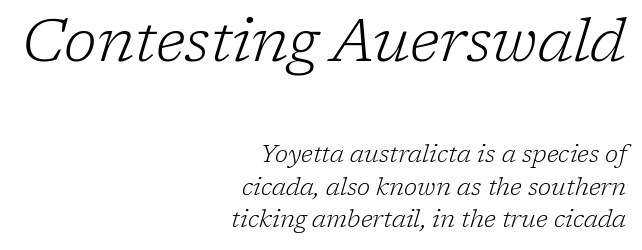
The image shows 60 px light serif type, italic (leaning right); set right-aligned, normal line spacing (1.34x), normal letter spacing, not underlined; the first (top) block is 2.5x larger; low stroke contrast and a medium x-height.
